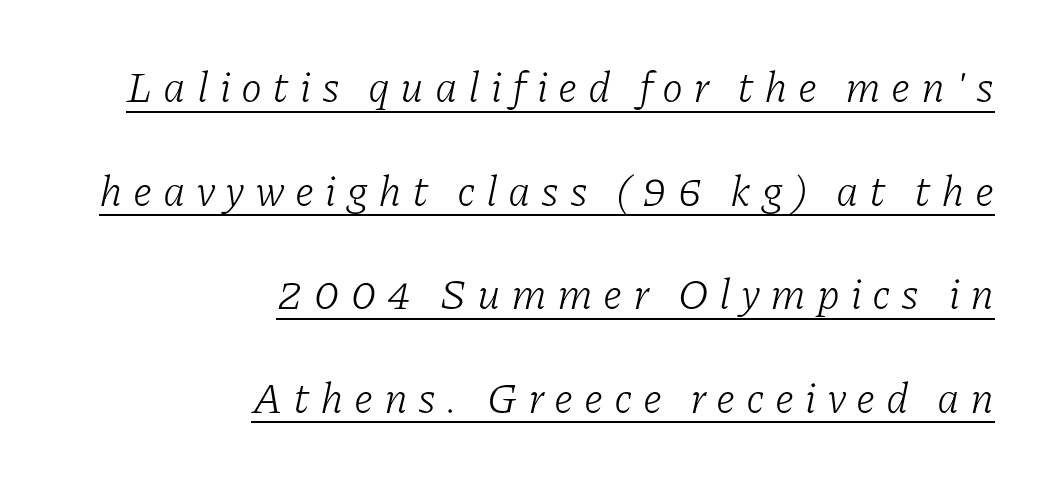
Q: Is the text bold? A: No.
Q: Is the text italic (slanted)? A: Yes, it leans right by about 11 degrees.
Q: Is the typeface a serif or a sans-serif typeface? A: Serif.
Q: Is the text underlined? A: Yes.
Q: How is the paragraph aligned? A: Right-aligned.
Q: Is the spacing between letters normal or unusually wide? A: Unusually wide.
Q: Is the spacing between lines tight, normal or loose? A: Loose.
Q: Width (condensed, normal, or wide)? A: Normal.
Q: Stroke contrast? A: Low.
Q: x-height? A: Medium.
Q: Monospaced? A: No.
